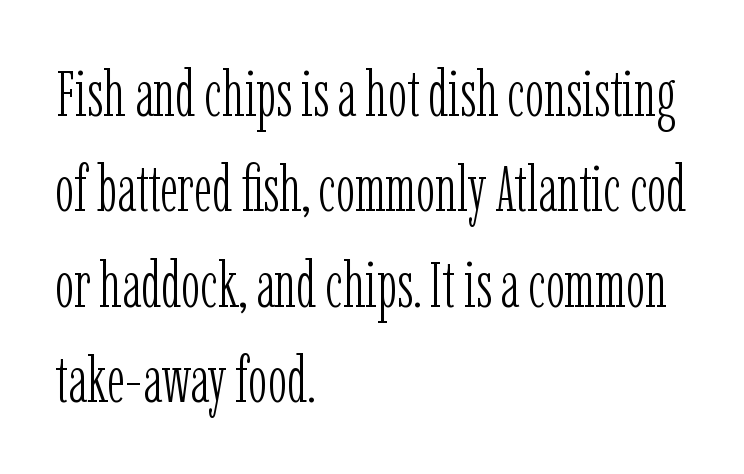
Q: Is the text bold? A: No.
Q: Is the text italic (slanted)? A: No, it is upright.
Q: Is the typeface a serif or a sans-serif typeface? A: Serif.
Q: Is the text underlined? A: No.
Q: How is the paragraph aligned? A: Left-aligned.
Q: Is the spacing between letters normal or unusually wide? A: Normal.
Q: Is the spacing between lines tight, normal or loose? A: Normal.
Q: Width (condensed, normal, or wide)? A: Condensed.
Q: Stroke contrast? A: Low.
Q: x-height? A: Medium.
Q: Monospaced? A: No.
